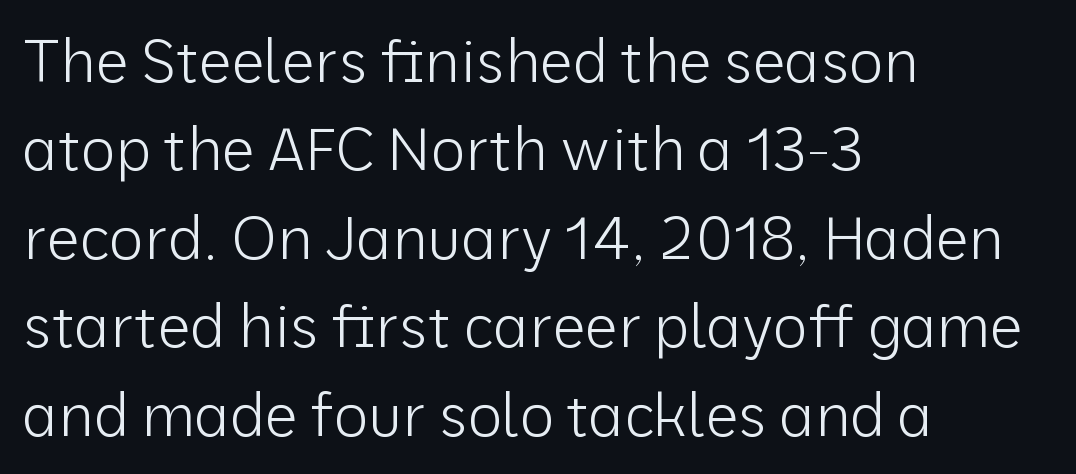
The type is set solid horizontally, with unmodified tracking. A bare baseline throughout the passage. Think of a printed novel: that variable character pitch is what you see here. Teacher's note: observe the even left margin — that is flush-left alignment.
